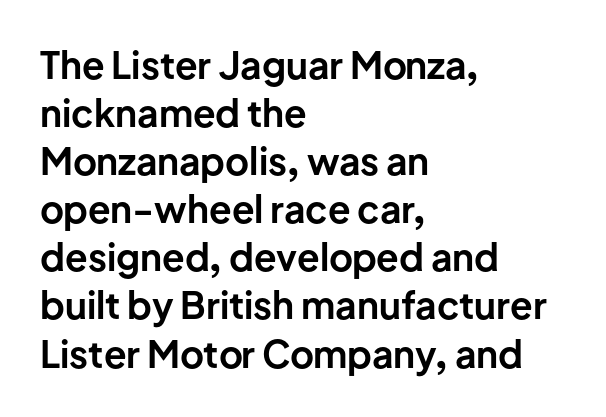
Bold? Absolutely — the strokes are thick and heavy. Each new line begins a customary step beneath the previous one. This sample has the flowing, uneven cadence of proportional lettering. The type family on display is of the sans-serif kind. All the whitespace from short lines collects on the right. Inter-character spacing is left at the font's built-in metrics.
